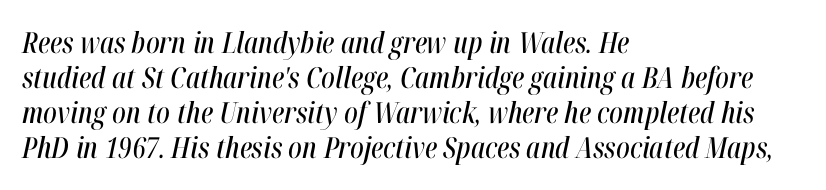
The image shows 29 px condensed type, italic (leaning right); set left-aligned, line spacing 1.21x, normal letter spacing, not underlined; high stroke contrast and a medium x-height.
